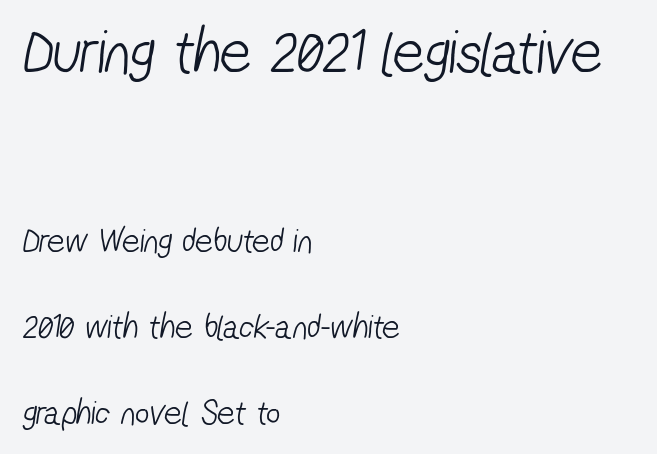
This is sans-serif lettering, the kind often seen on screens and signage. Each stroke keeps to a modest, everyday thickness or less. The passage shown is typed in a proportional face where columns would drift. Lines of text with bare space underneath.
